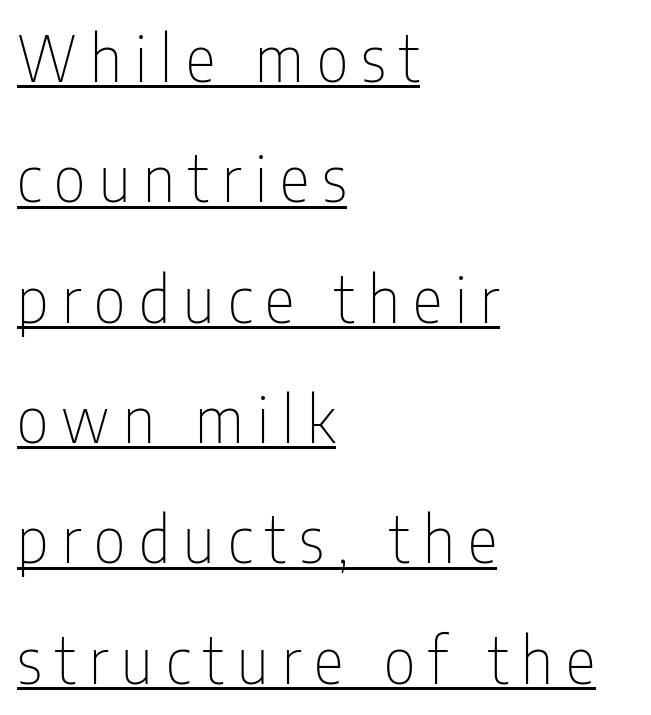
{"serif": "no", "italic": "no", "bold": "no", "weight": "thin", "width": "condensed", "stroke_contrast": "low", "x_height": "medium", "monospaced": "no", "underline": "yes", "align": "left", "line_spacing": "loose", "line_spacing_ratio": 1.91, "letter_spacing": "wide", "letter_spacing_em": 0.21, "glyph_px": 63}
